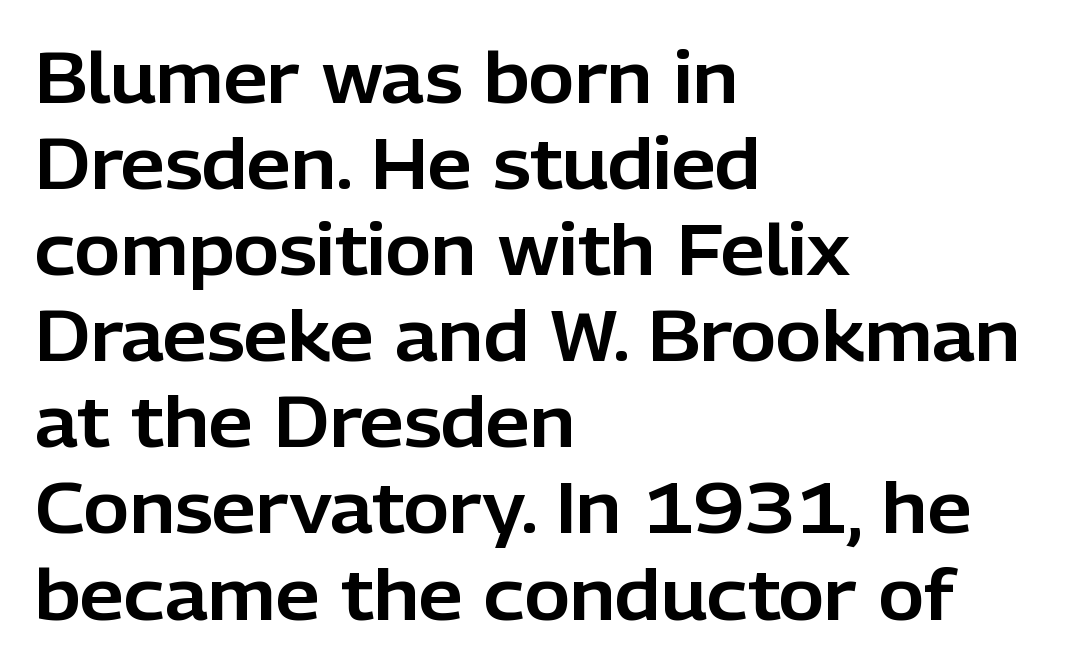
This sample uses a sans-serif face. A typesetter would call this zero additional tracking. Only glyphs here, with clear space below each row. If you drew a ruler down the left edge, every line would touch it. The letters stand straight up with perfectly vertical stems. Spacing verdict: proportional, widths tailored to each character.
